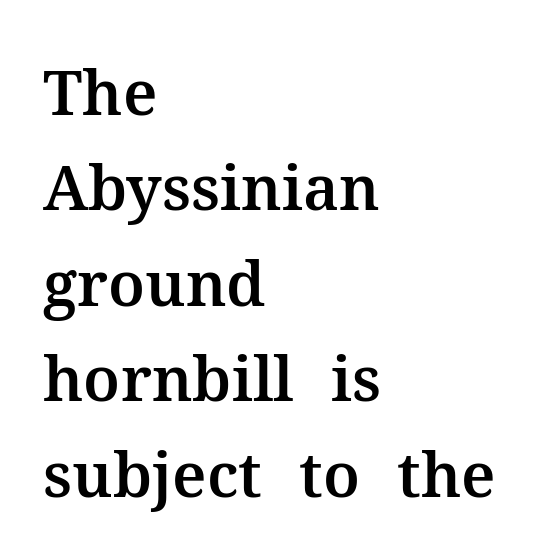
{"serif": "yes", "italic": "no", "width": "normal", "stroke_contrast": "medium", "x_height": "medium", "monospaced": "no", "underline": "no", "align": "left", "line_spacing": "normal", "line_spacing_ratio": 1.54, "letter_spacing": "normal", "letter_spacing_em": 0.0, "glyph_px": 62}
